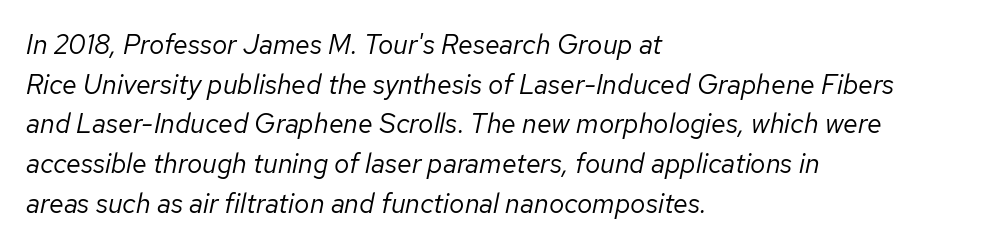
Q: Is the text bold? A: No.
Q: Is the text italic (slanted)? A: Yes, it leans right by about 12 degrees.
Q: Is the text underlined? A: No.
Q: How is the paragraph aligned? A: Left-aligned.
Q: Is the spacing between letters normal or unusually wide? A: Normal.
Q: Is the spacing between lines tight, normal or loose? A: Normal.
